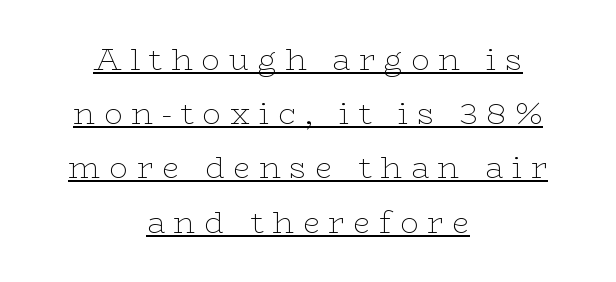
{"serif": "yes", "italic": "no", "bold": "no", "weight": "thin", "width": "wide", "stroke_contrast": "low", "x_height": "medium", "monospaced": "no", "underline": "yes", "align": "center", "line_spacing_ratio": 1.75, "letter_spacing": "wide", "letter_spacing_em": 0.28, "glyph_px": 31}
